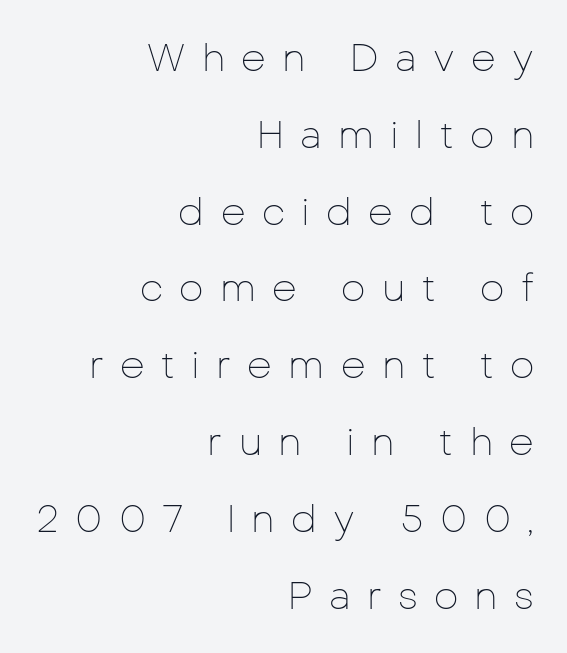
{"serif": "no", "italic": "no", "bold": "no", "weight": "thin", "width": "normal", "stroke_contrast": "low", "x_height": "medium", "monospaced": "no", "underline": "no", "align": "right", "line_spacing": "loose", "line_spacing_ratio": 1.97, "letter_spacing": "wide", "letter_spacing_em": 0.42, "glyph_px": 39}
